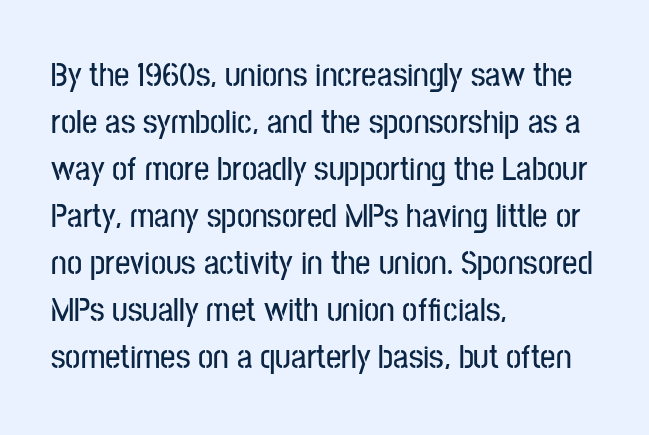
The image shows 34 px condensed sans-serif type, upright; set left-aligned, normal line spacing (1.38x), normal letter spacing, not underlined; low stroke contrast and a medium x-height.
